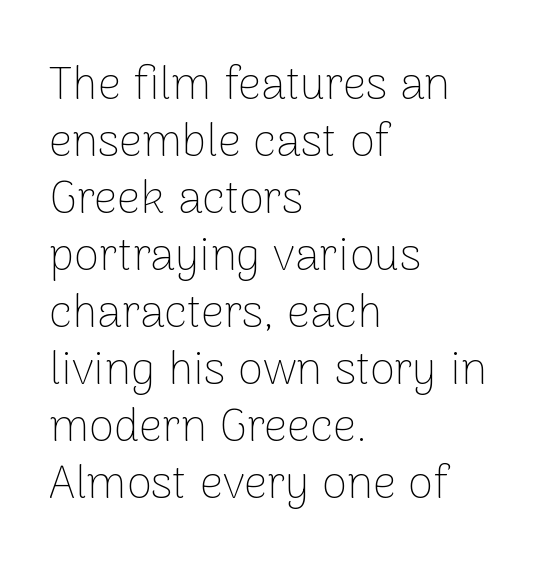
{"serif": "no", "italic": "no", "bold": "no", "weight": "thin", "width": "normal", "stroke_contrast": "low", "x_height": "medium", "monospaced": "no", "underline": "no", "align": "left", "line_spacing_ratio": 1.24, "letter_spacing": "normal", "letter_spacing_em": 0.0, "glyph_px": 46}
